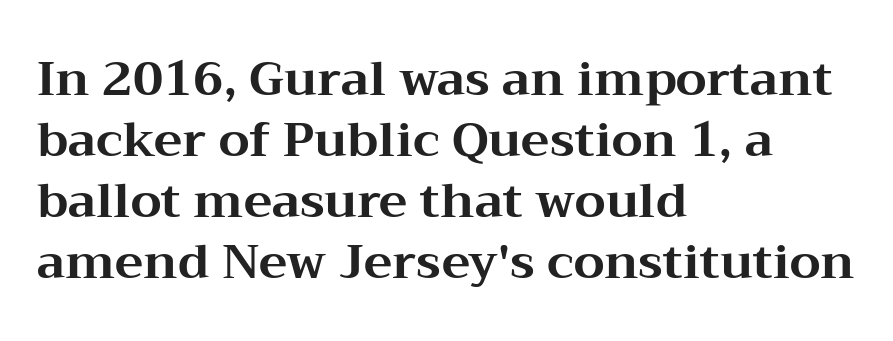
The typography opts for an upright posture over an oblique one. Type without underlining. Unlike a clean sans, this face finishes its strokes with serifs. Alignment: flush left. Varying glyph widths throughout — classic text-font behaviour. You'd pick this weight for a headline — it's a proper bold.
